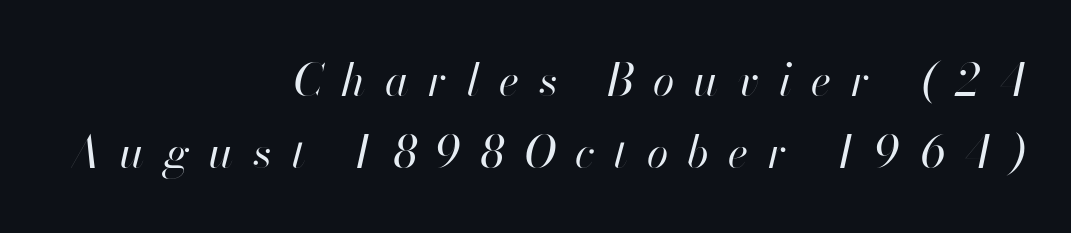
The image shows 44 px regular-weight type, italic (leaning right); set right-aligned, normal line spacing (1.64x), unusually wide letter spacing (+0.44 em), not underlined; high stroke contrast and a small x-height.
